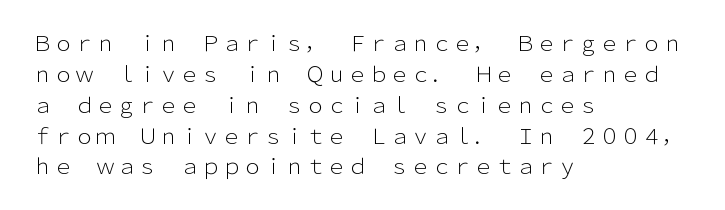
Q: Is the text bold? A: No.
Q: Is the text italic (slanted)? A: No, it is upright.
Q: Is the text underlined? A: No.
Q: How is the paragraph aligned? A: Left-aligned.
Q: Is the spacing between letters normal or unusually wide? A: Normal.
Q: Is the spacing between lines tight, normal or loose? A: Normal.
